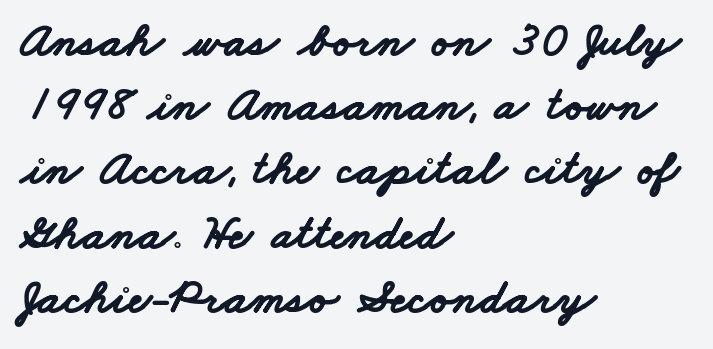
The typesetting leans heavy: a genuine bold. The lines are quadded left. Tracking here is standard; glyphs follow each other at the usual distance. The passage shown is typed in a proportional face where columns would drift. Leading matches the norm, producing a regular column. The space directly below the letters is spotless.
